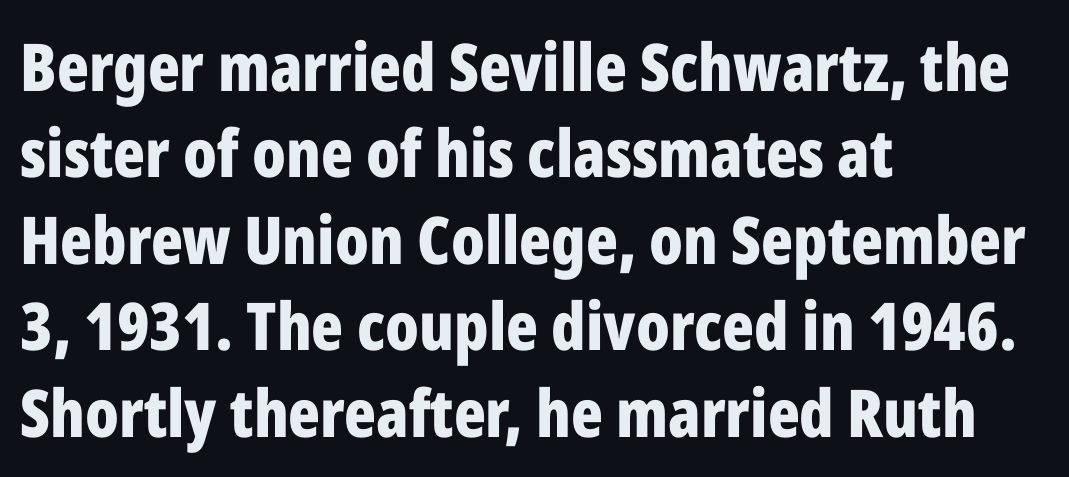
{"serif": "no", "italic": "no", "bold": "yes", "weight": "bold", "width": "condensed", "stroke_contrast": "low", "x_height": "medium", "monospaced": "no", "underline": "no", "align": "left", "line_spacing": "normal", "line_spacing_ratio": 1.31, "letter_spacing": "normal", "letter_spacing_em": 0.0, "glyph_px": 66}
